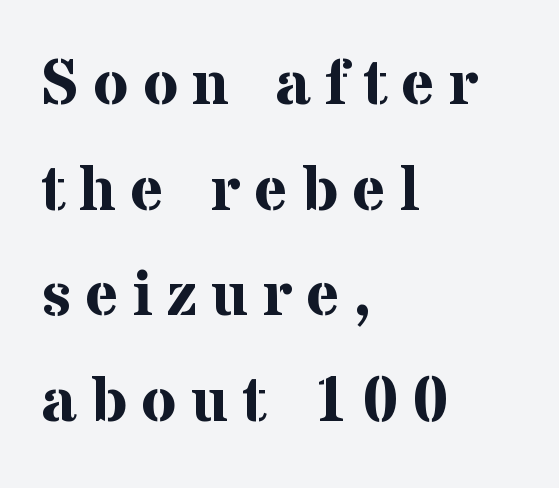
{"serif": "yes", "italic": "no", "bold": "yes", "weight": "bold", "width": "normal", "stroke_contrast": "medium", "x_height": "medium", "monospaced": "no", "underline": "no", "align": "left", "line_spacing": "normal", "line_spacing_ratio": 1.65, "letter_spacing": "wide", "letter_spacing_em": 0.22, "glyph_px": 64}
